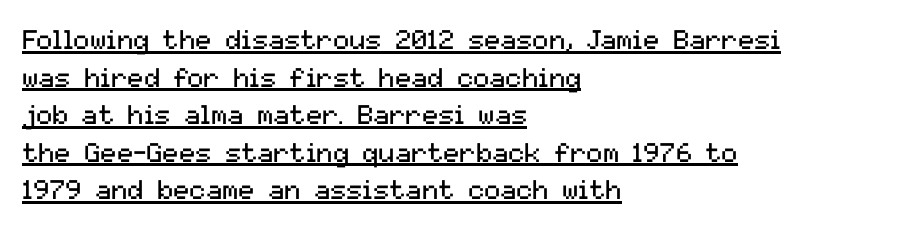
{"italic": "no", "bold": "no", "underline": "yes", "align": "left", "line_spacing": "normal", "line_spacing_ratio": 1.39, "letter_spacing": "normal", "letter_spacing_em": 0.0, "glyph_px": 27}
